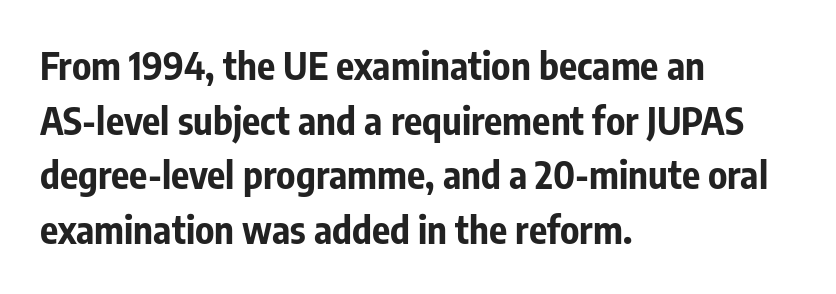
The image shows 38 px bold, condensed sans-serif type, upright; set left-aligned, normal line spacing (1.44x), normal letter spacing, not underlined; low stroke contrast and a medium x-height.
